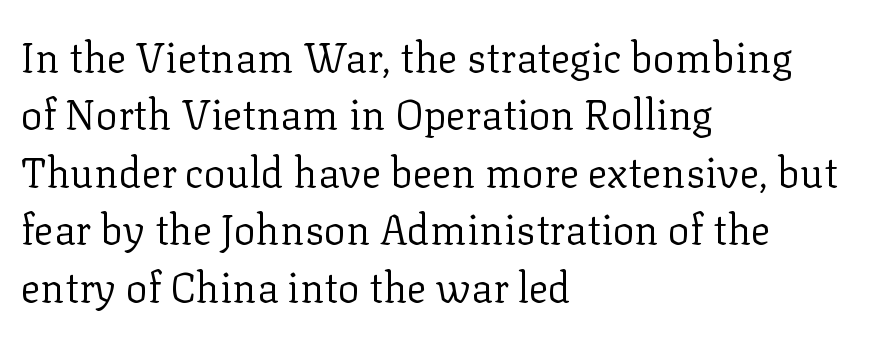
The image shows 41 px regular-weight serif type, upright; set left-aligned, normal line spacing (1.4x), normal letter spacing, not underlined; low stroke contrast and a medium x-height.
